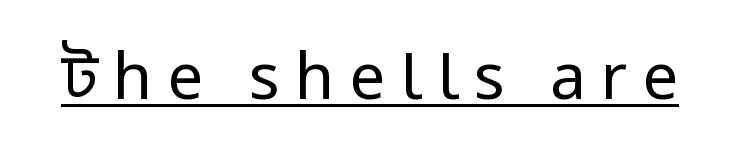
Q: Is the text bold? A: No.
Q: Is the text italic (slanted)? A: No, it is upright.
Q: Is the typeface a serif or a sans-serif typeface? A: Sans-serif.
Q: Is the text underlined? A: Yes.
Q: Is the spacing between letters normal or unusually wide? A: Unusually wide.
Q: Width (condensed, normal, or wide)? A: Normal.
Q: Stroke contrast? A: Low.
Q: x-height? A: Medium.
Q: Monospaced? A: No.
